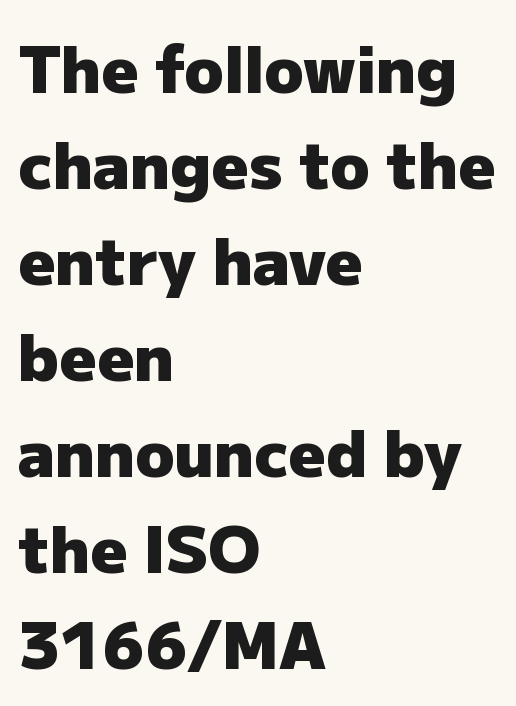
The image shows 64 px heavy sans-serif type, upright; set left-aligned, normal line spacing (1.5x), normal letter spacing, not underlined; low stroke contrast and a medium x-height.
